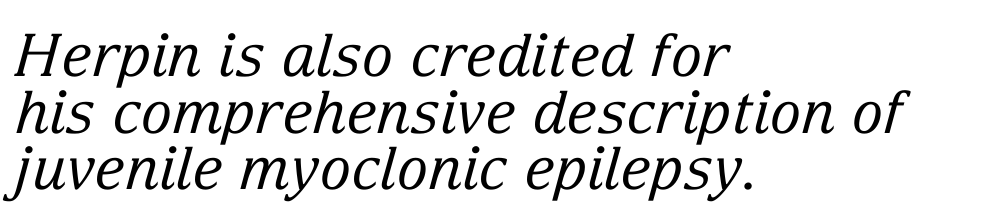
{"serif": "yes", "italic": "yes", "lean": "right", "slant_degrees": 15, "bold": "no", "weight": "regular", "width": "normal", "stroke_contrast": "low", "x_height": "medium", "monospaced": "no", "underline": "no", "align": "left", "line_spacing": "tight", "line_spacing_ratio": 0.96, "letter_spacing": "normal", "letter_spacing_em": 0.0, "glyph_px": 59}
